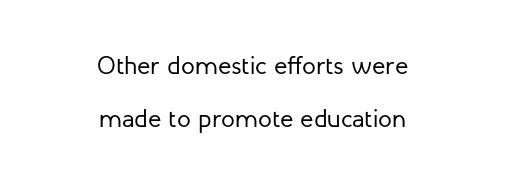
{"italic": "no", "bold": "no", "underline": "no", "align": "center", "line_spacing": "loose", "line_spacing_ratio": 2.12, "letter_spacing": "normal", "letter_spacing_em": 0.0, "glyph_px": 25}
